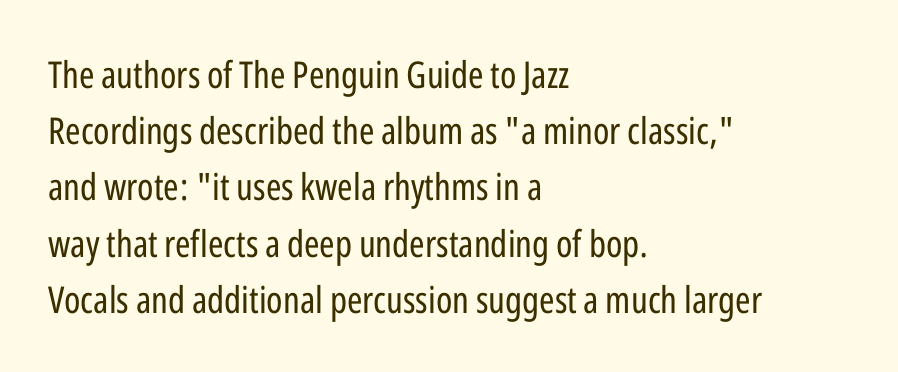
Q: Is the text bold? A: No.
Q: Is the text italic (slanted)? A: No, it is upright.
Q: Is the typeface a serif or a sans-serif typeface? A: Sans-serif.
Q: Is the text underlined? A: No.
Q: How is the paragraph aligned? A: Left-aligned.
Q: Is the spacing between letters normal or unusually wide? A: Normal.
Q: Is the spacing between lines tight, normal or loose? A: Normal.
Q: Width (condensed, normal, or wide)? A: Condensed.
Q: Stroke contrast? A: Low.
Q: x-height? A: Medium.
Q: Monospaced? A: No.
